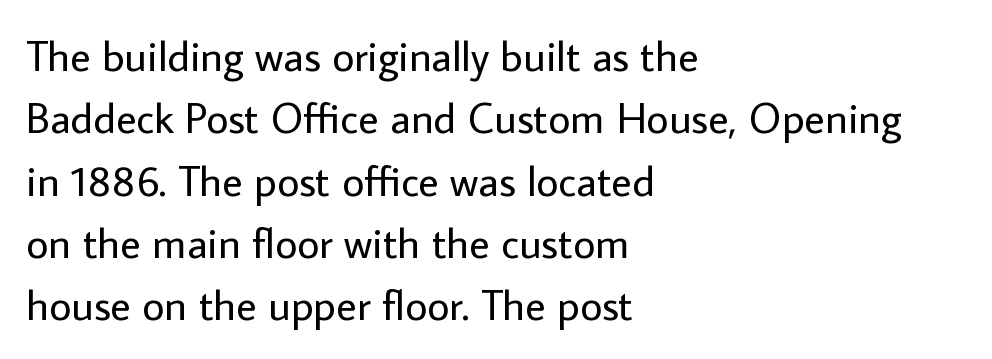
{"serif": "no", "italic": "no", "bold": "no", "weight": "regular", "width": "normal", "stroke_contrast": "low", "x_height": "medium", "monospaced": "no", "underline": "no", "align": "left", "line_spacing": "normal", "line_spacing_ratio": 1.45, "letter_spacing": "normal", "letter_spacing_em": 0.0, "glyph_px": 43}
